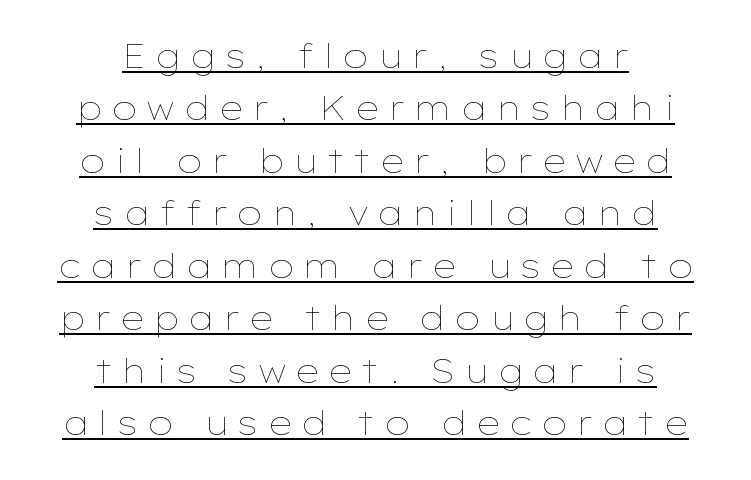
The horizontal fit of the characters is loose and conspicuously gappy. This rendering uses center alignment, leaving both contours irregular but symmetric. The weight would be labelled regular, book, light, or lighter still. This block has exactly the height ordinary leading produces. This is roman type, the default non-slanted kind.
